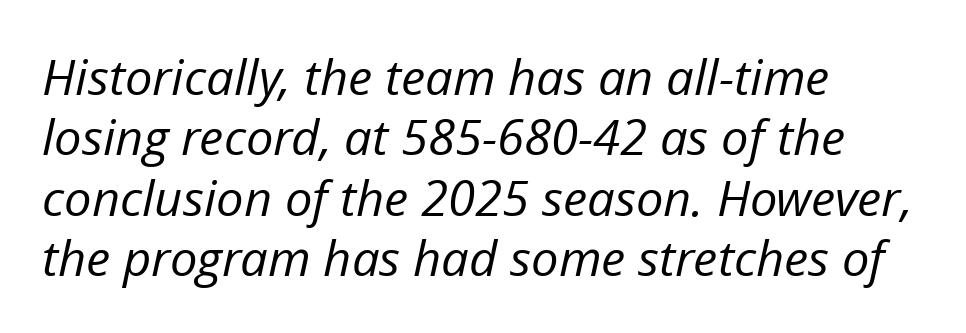
{"italic": "yes", "lean": "right", "slant_degrees": 12, "bold": "no", "weight": "regular", "width": "normal", "stroke_contrast": "low", "x_height": "medium", "monospaced": "no", "underline": "no", "align": "left", "line_spacing_ratio": 1.23, "letter_spacing": "normal", "letter_spacing_em": 0.0, "glyph_px": 49}
